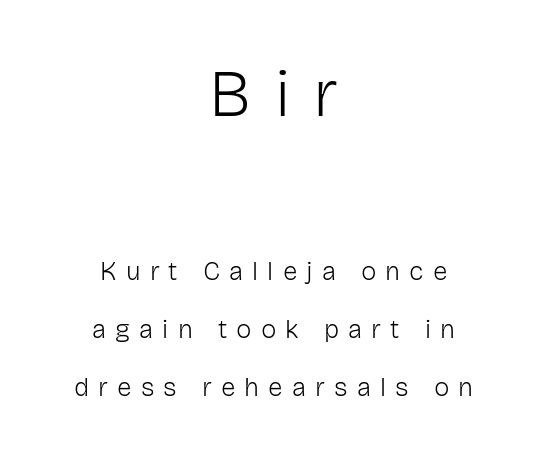
Q: Is the text bold? A: No.
Q: Is the text italic (slanted)? A: No, it is upright.
Q: Is the typeface a serif or a sans-serif typeface? A: Sans-serif.
Q: Is the text underlined? A: No.
Q: How is the paragraph aligned? A: Centered.
Q: Is the spacing between letters normal or unusually wide? A: Unusually wide.
Q: Is the spacing between lines tight, normal or loose? A: Loose.
Q: Which block of text is set in a larger size, the first (top) or the second (bottom)? A: The first (top) one.
Q: Width (condensed, normal, or wide)? A: Normal.
Q: Stroke contrast? A: Low.
Q: x-height? A: Medium.
Q: Monospaced? A: No.
